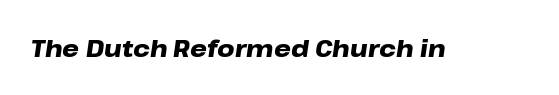
Q: Is the text bold? A: Yes.
Q: Is the text italic (slanted)? A: Yes, it leans right by about 8 degrees.
Q: Is the text underlined? A: No.
Q: Is the spacing between letters normal or unusually wide? A: Normal.
